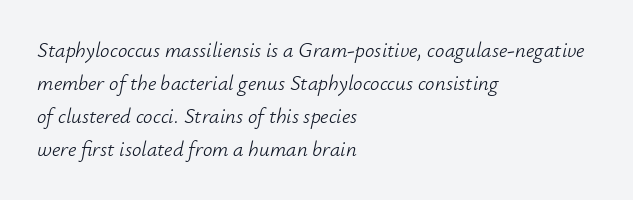
{"italic": "yes", "lean": "right", "slant_degrees": 12, "bold": "no", "underline": "no", "align": "left", "line_spacing": "normal", "line_spacing_ratio": 1.57, "letter_spacing": "normal", "letter_spacing_em": 0.0, "glyph_px": 21}
